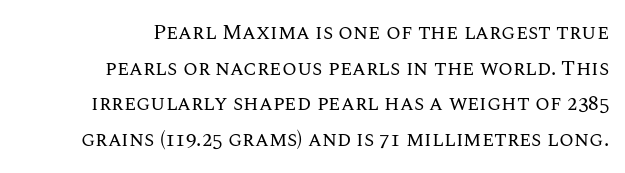
Q: Is the text bold? A: No.
Q: Is the text italic (slanted)? A: No, it is upright.
Q: Is the text underlined? A: No.
Q: Is the spacing between letters normal or unusually wide? A: Normal.
Q: Is the spacing between lines tight, normal or loose? A: Normal.
